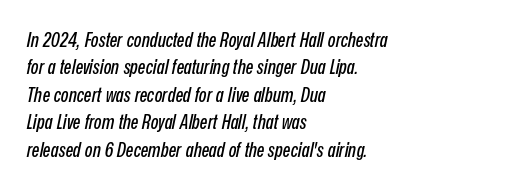
Q: Is the text italic (slanted)? A: Yes, it leans right by about 12 degrees.
Q: Is the text underlined? A: No.
Q: How is the paragraph aligned? A: Left-aligned.
Q: Is the spacing between letters normal or unusually wide? A: Normal.
Q: Is the spacing between lines tight, normal or loose? A: Normal.
